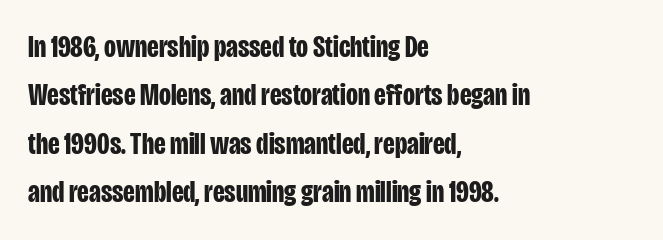
{"serif": "no", "italic": "no", "bold": "yes", "weight": "bold", "width": "condensed", "stroke_contrast": "low", "x_height": "large", "monospaced": "no", "underline": "no", "align": "left", "line_spacing": "normal", "line_spacing_ratio": 1.56, "letter_spacing": "normal", "letter_spacing_em": 0.0, "glyph_px": 31}
